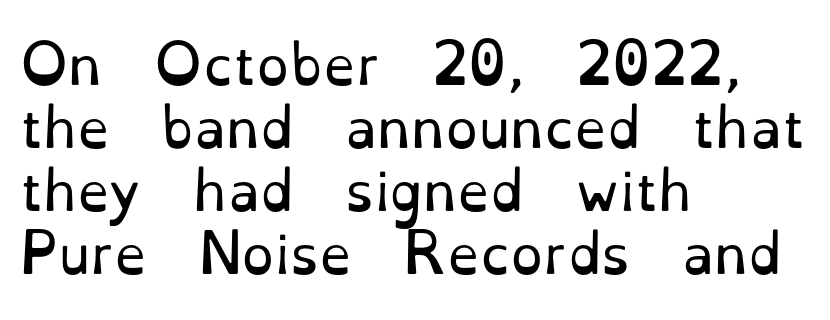
Looks like regular typesetting: each glyph gets only the width it needs. The space directly below the letters is spotless. Posture: upright roman. In CSS terms this would be text-align: left.
